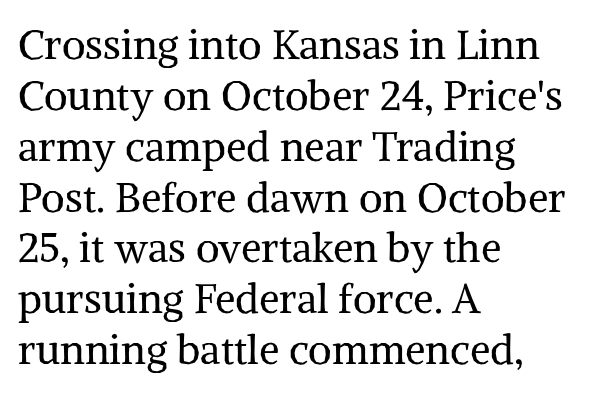
Q: Is the text bold? A: No.
Q: Is the text italic (slanted)? A: No, it is upright.
Q: Is the typeface a serif or a sans-serif typeface? A: Serif.
Q: Is the text underlined? A: No.
Q: How is the paragraph aligned? A: Left-aligned.
Q: Is the spacing between letters normal or unusually wide? A: Normal.
Q: Width (condensed, normal, or wide)? A: Normal.
Q: Stroke contrast? A: Medium.
Q: x-height? A: Medium.
Q: Monospaced? A: No.
